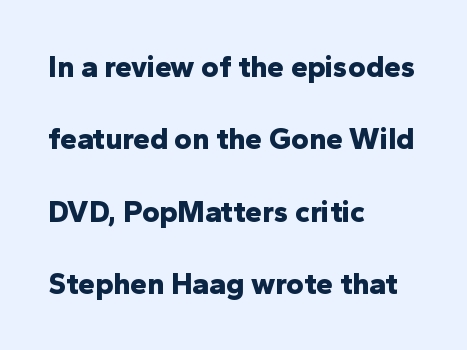
The image shows 30 px bold sans-serif type, upright; set left-aligned, loose line spacing (2.41x), normal letter spacing, not underlined; low stroke contrast and a medium x-height.
